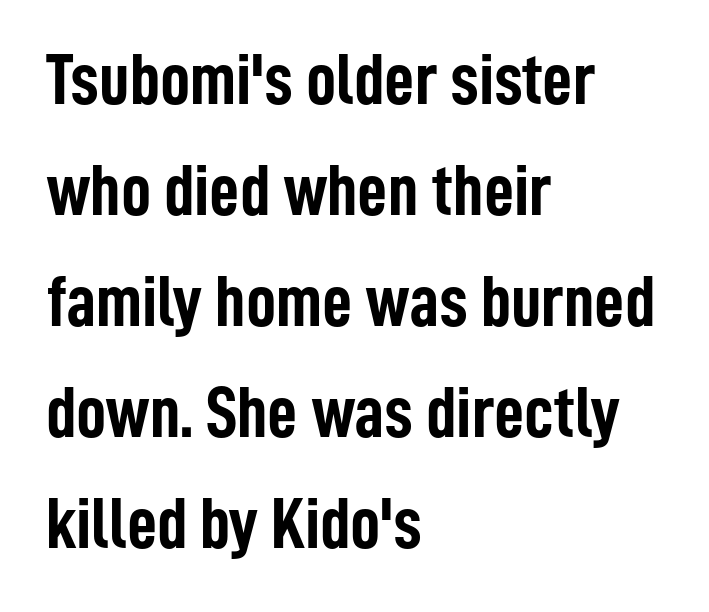
{"serif": "no", "italic": "no", "bold": "yes", "weight": "semibold", "width": "condensed", "stroke_contrast": "low", "x_height": "medium", "monospaced": "no", "underline": "no", "align": "left", "line_spacing": "normal", "line_spacing_ratio": 1.5, "letter_spacing": "normal", "letter_spacing_em": 0.0, "glyph_px": 74}
